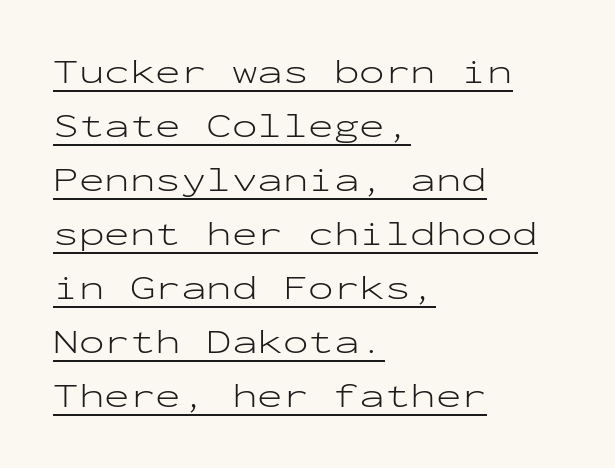
The image shows 34 px light, wide sans-serif type, upright, monospaced; set left-aligned, normal line spacing (1.59x), normal letter spacing, underlined; low stroke contrast and a medium x-height.
